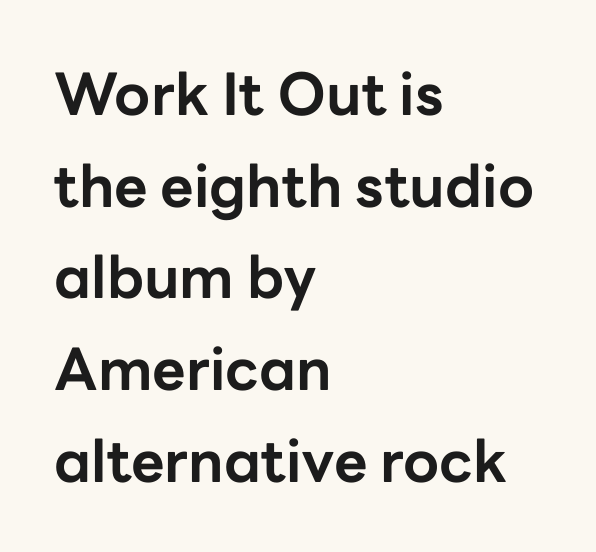
Casual observation: everything's shoved over to the left. Is this a sans? Yes — the strokes have no serifs. Quick note: underline off. A normal amount of white space separates one row of letters from the next. The strokes are fattened all the way to bold. The face used here is proportionally spaced, like ordinary book or web type.
